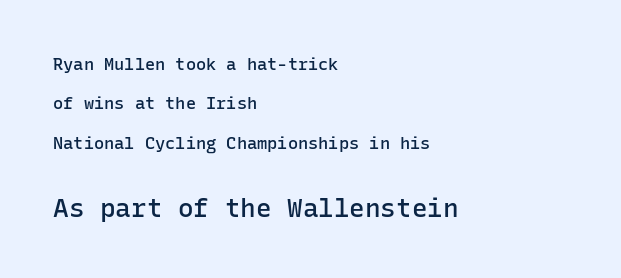
If you squint, the bottom block still reads clearly — it's the larger of the two. Each row of text sits above clean, open space. This sample trades compactness for vertical openness between lines. All the whitespace from short lines collects on the right. Is there any slant? The stems are plumb. Characters follow at the spacing the type designer built in.
